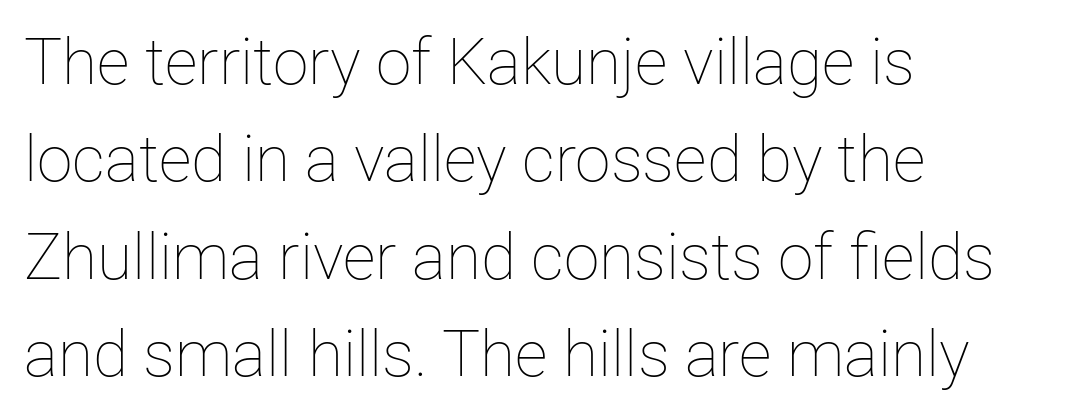
The image shows 64 px thin type, upright; set left-aligned, normal line spacing (1.52x), normal letter spacing, not underlined; low stroke contrast and a medium x-height.
